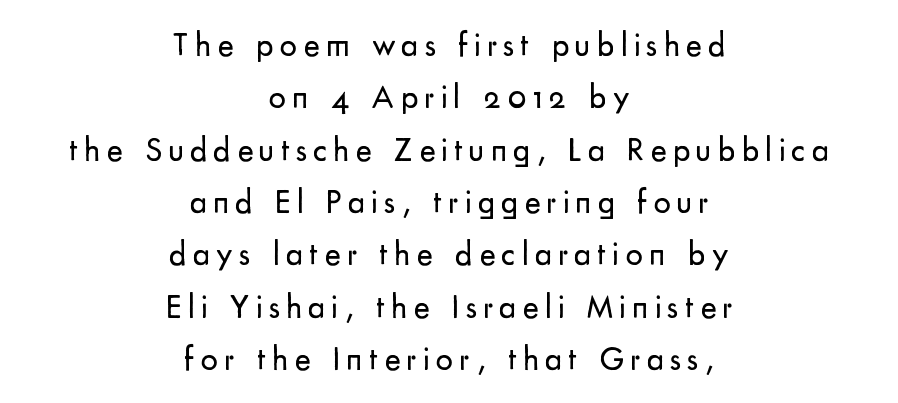
Q: Is the text bold? A: No.
Q: Is the text italic (slanted)? A: No, it is upright.
Q: Is the typeface a serif or a sans-serif typeface? A: Sans-serif.
Q: Is the text underlined? A: No.
Q: How is the paragraph aligned? A: Centered.
Q: Is the spacing between lines tight, normal or loose? A: Normal.
Q: Width (condensed, normal, or wide)? A: Normal.
Q: Stroke contrast? A: Low.
Q: x-height? A: Small.
Q: Monospaced? A: No.
